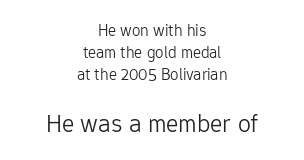
The cut favours lightness, reaching ordinary text weight at its darkest. Letter spacing: default. Interline gaps are of average width in this sample. The letters in the lower block stand taller than those in the block above.
